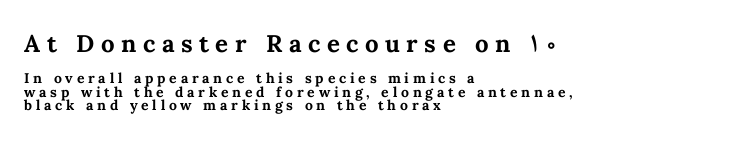
Q: Is the text bold? A: Yes.
Q: Is the text italic (slanted)? A: No, it is upright.
Q: Is the text underlined? A: No.
Q: How is the paragraph aligned? A: Left-aligned.
Q: Is the spacing between letters normal or unusually wide? A: Unusually wide.
Q: Is the spacing between lines tight, normal or loose? A: Tight.
Q: Which block of text is set in a larger size, the first (top) or the second (bottom)? A: The first (top) one.
